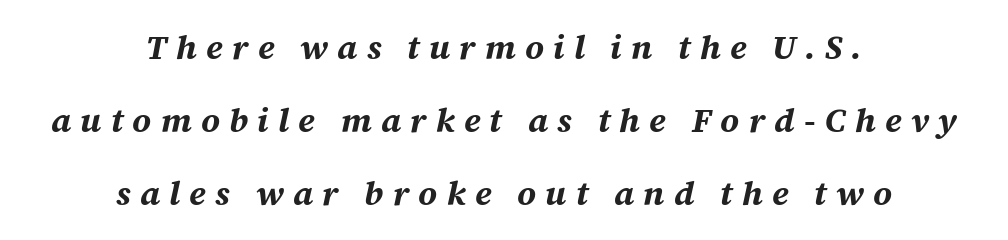
The image shows 34 px bold type, italic (leaning right); set centered, loose line spacing (2.14x), unusually wide letter spacing (+0.27 em), not underlined; medium stroke contrast and a medium x-height.
